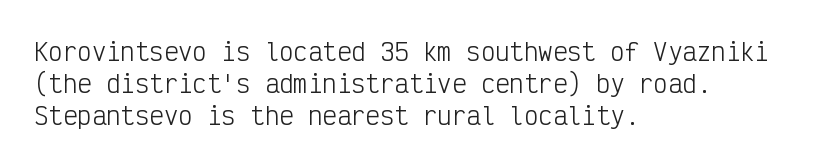
Q: Is the text bold? A: No.
Q: Is the text italic (slanted)? A: No, it is upright.
Q: Is the text underlined? A: No.
Q: How is the paragraph aligned? A: Left-aligned.
Q: Is the spacing between letters normal or unusually wide? A: Normal.
Q: Is the spacing between lines tight, normal or loose? A: Normal.
